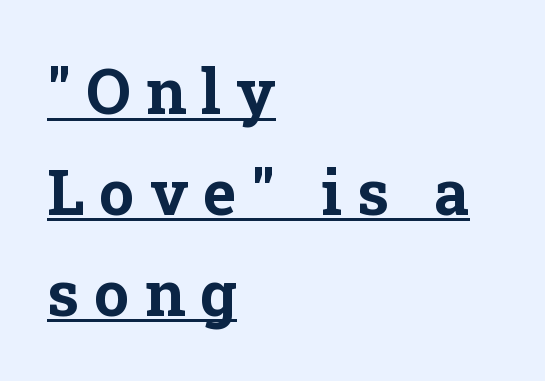
Q: Is the text bold? A: Yes.
Q: Is the text italic (slanted)? A: No, it is upright.
Q: Is the typeface a serif or a sans-serif typeface? A: Serif.
Q: Is the text underlined? A: Yes.
Q: How is the paragraph aligned? A: Left-aligned.
Q: Is the spacing between letters normal or unusually wide? A: Unusually wide.
Q: Is the spacing between lines tight, normal or loose? A: Normal.
Q: Width (condensed, normal, or wide)? A: Normal.
Q: Stroke contrast? A: Low.
Q: x-height? A: Medium.
Q: Monospaced? A: No.
